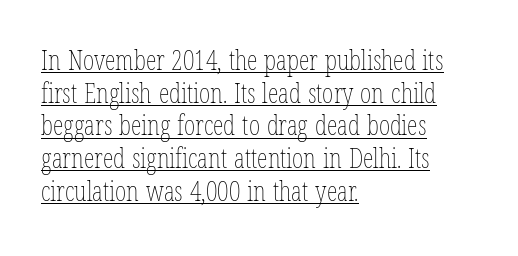
The image shows 27 px text type, upright; set left-aligned, line spacing 1.21x, normal letter spacing, underlined.
